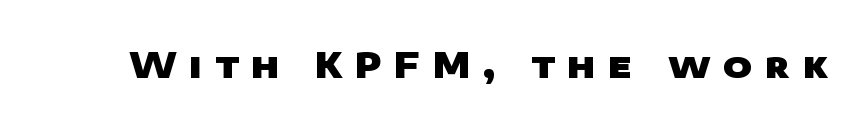
Each letter keeps its own natural width here, so spacing adapts to shape. In terms of letterform style, serifs are entirely absent. I'd describe the lettering as bold — thick and assertive. Descenders hang freely into open space. The tracking reads as deliberately expanded to a designer's eye.
